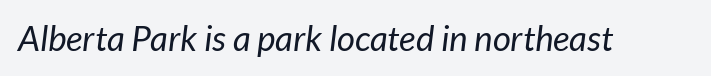
{"serif": "no", "bold": "no", "weight": "regular", "width": "normal", "stroke_contrast": "low", "x_height": "medium", "monospaced": "no", "underline": "no", "letter_spacing": "normal", "letter_spacing_em": 0.0, "glyph_px": 35}
